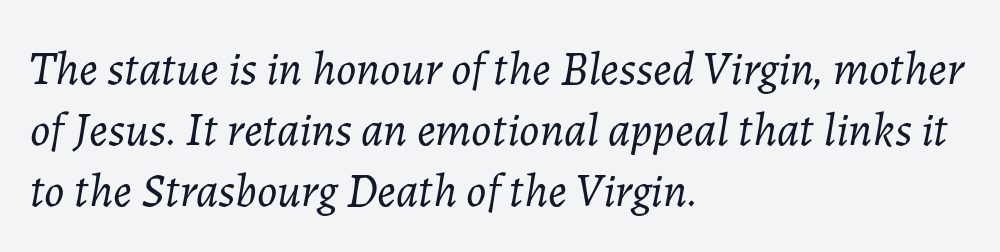
Q: Is the text bold? A: No.
Q: Is the text italic (slanted)? A: Yes, it leans right by about 7 degrees.
Q: Is the text underlined? A: No.
Q: How is the paragraph aligned? A: Left-aligned.
Q: Is the spacing between letters normal or unusually wide? A: Normal.
Q: Is the spacing between lines tight, normal or loose? A: Normal.
Q: Width (condensed, normal, or wide)? A: Normal.
Q: Stroke contrast? A: Low.
Q: x-height? A: Medium.
Q: Monospaced? A: No.
